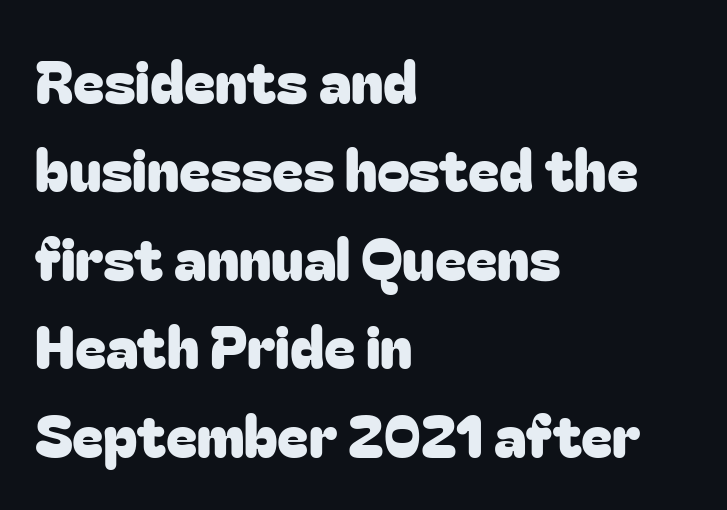
{"serif": "no", "italic": "no", "width": "normal", "stroke_contrast": "low", "x_height": "medium", "monospaced": "no", "underline": "no", "align": "left", "line_spacing": "normal", "line_spacing_ratio": 1.5, "letter_spacing": "normal", "letter_spacing_em": 0.0, "glyph_px": 59}
